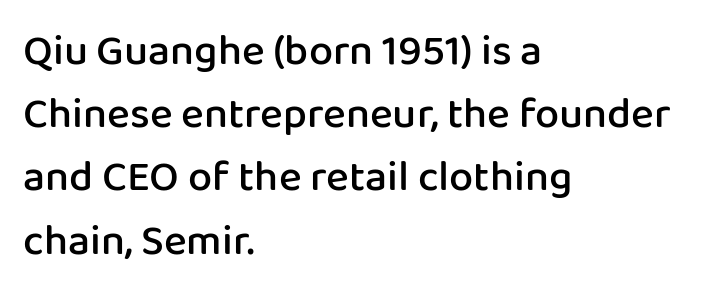
{"serif": "no", "italic": "no", "bold": "semi", "weight": "semibold", "width": "normal", "stroke_contrast": "low", "x_height": "medium", "monospaced": "no", "underline": "no", "align": "left", "line_spacing": "normal", "line_spacing_ratio": 1.47, "letter_spacing": "normal", "letter_spacing_em": 0.0, "glyph_px": 43}
